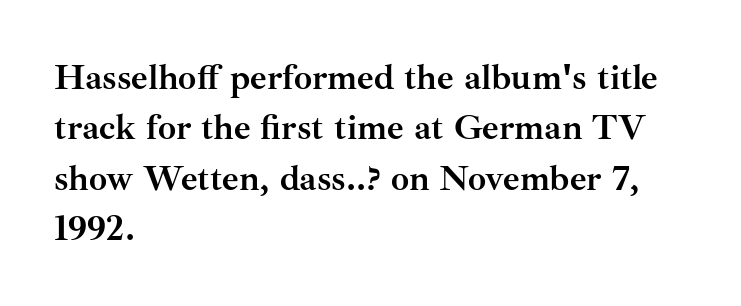
The image shows 36 px semibold serif type, upright; set left-aligned, normal line spacing (1.4x), normal letter spacing, not underlined; medium stroke contrast and a small x-height.
